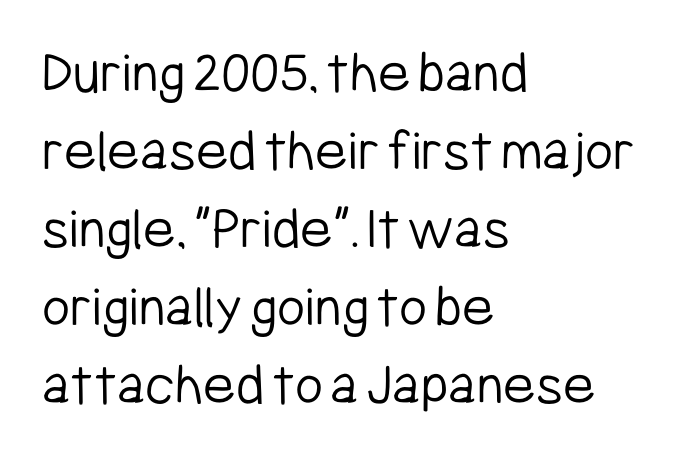
Q: Is the text bold? A: No.
Q: Is the text italic (slanted)? A: No, it is upright.
Q: Is the typeface a serif or a sans-serif typeface? A: Sans-serif.
Q: Is the text underlined? A: No.
Q: How is the paragraph aligned? A: Left-aligned.
Q: Is the spacing between letters normal or unusually wide? A: Normal.
Q: Is the spacing between lines tight, normal or loose? A: Normal.
Q: Width (condensed, normal, or wide)? A: Condensed.
Q: Stroke contrast? A: Low.
Q: x-height? A: Medium.
Q: Monospaced? A: No.
